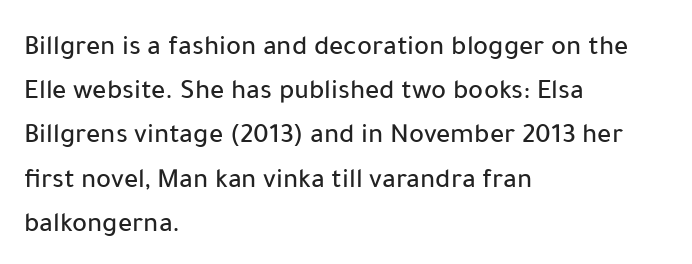
Q: Is the text italic (slanted)? A: No, it is upright.
Q: Is the typeface a serif or a sans-serif typeface? A: Sans-serif.
Q: Is the text underlined? A: No.
Q: How is the paragraph aligned? A: Left-aligned.
Q: Is the spacing between letters normal or unusually wide? A: Normal.
Q: Is the spacing between lines tight, normal or loose? A: Normal.
Q: Width (condensed, normal, or wide)? A: Normal.
Q: Stroke contrast? A: Low.
Q: x-height? A: Medium.
Q: Monospaced? A: No.
